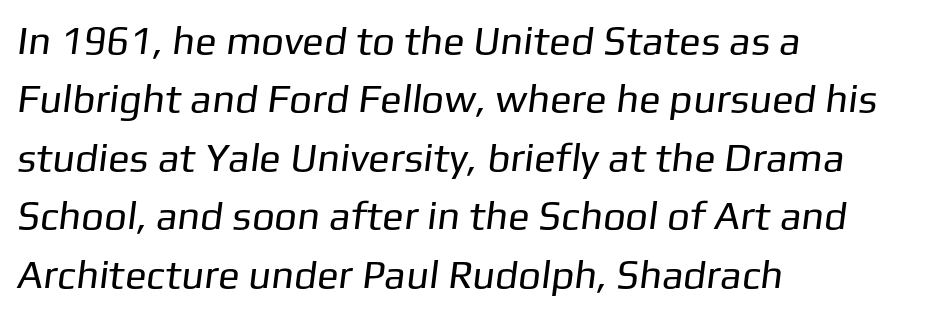
Q: Is the text bold? A: No.
Q: Is the typeface a serif or a sans-serif typeface? A: Sans-serif.
Q: Is the text underlined? A: No.
Q: How is the paragraph aligned? A: Left-aligned.
Q: Is the spacing between letters normal or unusually wide? A: Normal.
Q: Is the spacing between lines tight, normal or loose? A: Normal.
Q: Width (condensed, normal, or wide)? A: Normal.
Q: Stroke contrast? A: Low.
Q: x-height? A: Medium.
Q: Monospaced? A: No.
